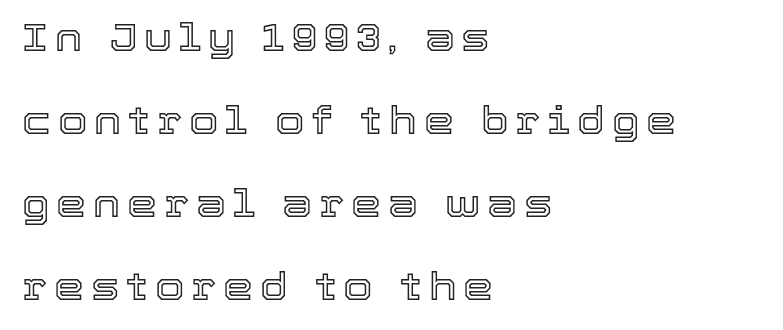
The image shows 38 px text type, upright; set left-aligned, loose line spacing (2.18x), not underlined; a medium x-height.
